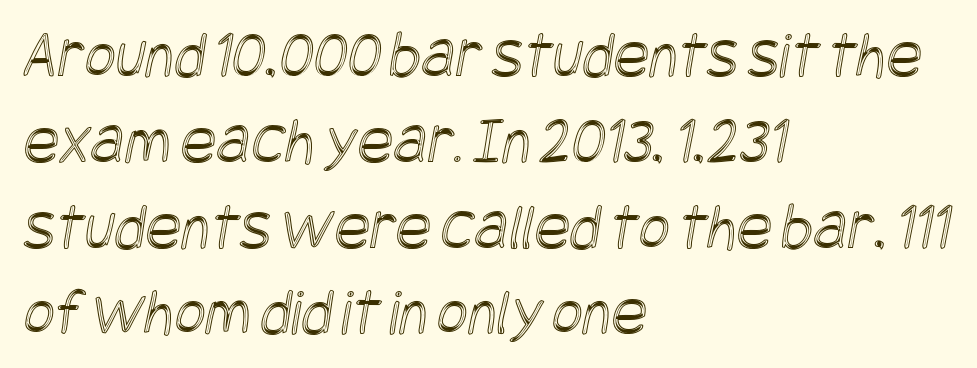
Decoration check: the copy has no underline. The space between consecutive lines is moderate. Horizontally, the lines are justified to the leading edge only. The rendering keeps characters at their native spacing.
